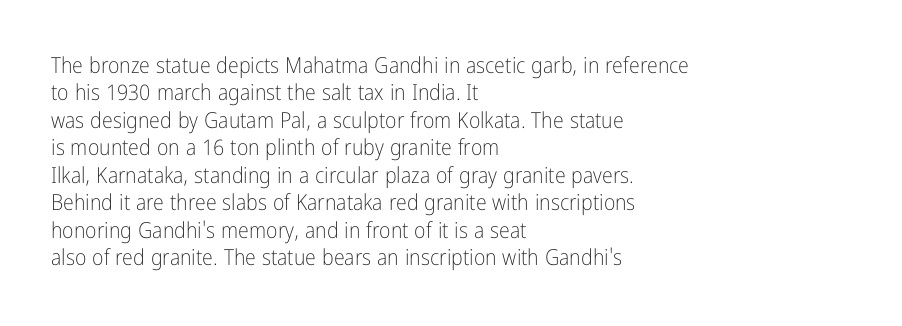
{"italic": "no", "bold": "no", "underline": "no", "align": "left", "line_spacing": "normal", "line_spacing_ratio": 1.25, "letter_spacing": "normal", "letter_spacing_em": 0.0, "glyph_px": 22}
